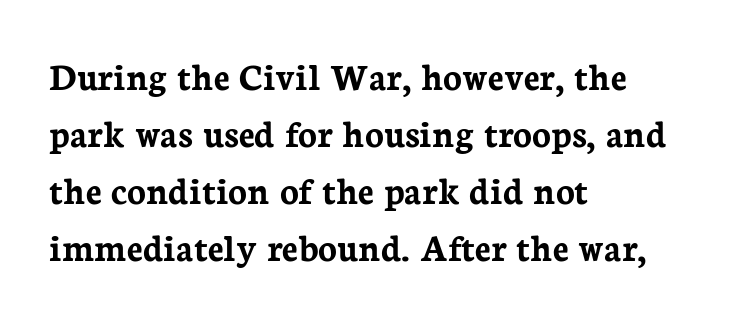
The image shows 39 px semibold serif type, upright; set left-aligned, normal line spacing (1.46x), normal letter spacing, not underlined; low stroke contrast and a medium x-height.
